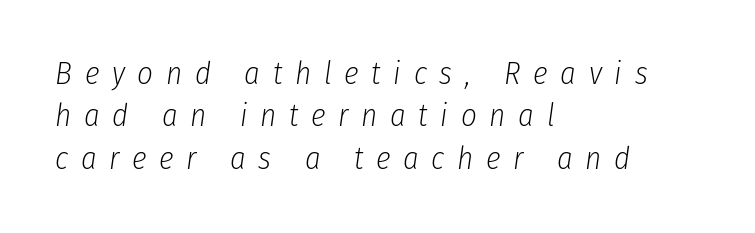
The letterforms sit at book weight or below. The font's italic variant was chosen for this text. The letters advance in unequal steps, a hallmark of proportional type. The lines in this sample share a left origin and differ only in where they stop. Only glyphs here, with clear space below each row. A normal amount of white space separates one row of letters from the next.
